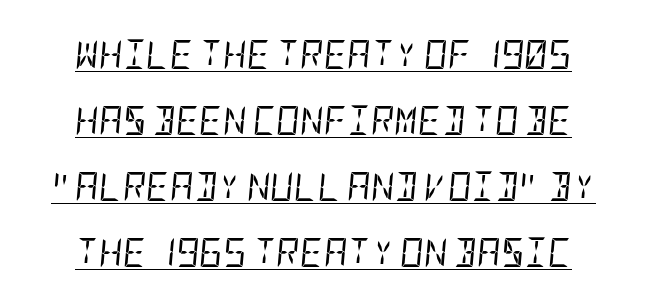
The image shows 29 px regular-weight, condensed type, italic (leaning right); set loose line spacing (2.28x), normal letter spacing, underlined; low stroke contrast and a large x-height.
